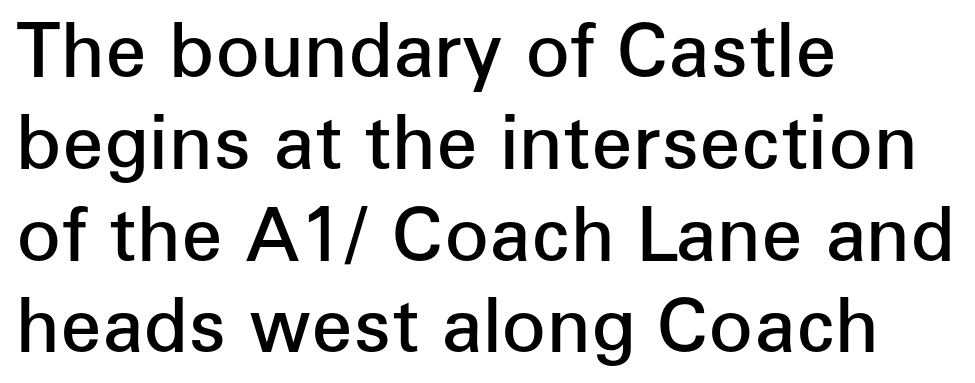
The image shows 74 px semibold sans-serif type, upright; set left-aligned, line spacing 1.24x, normal letter spacing, not underlined; low stroke contrast and a medium x-height.
